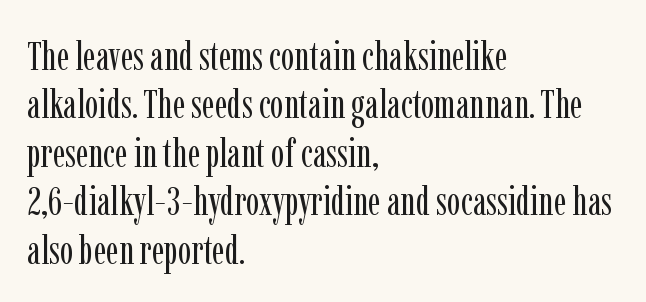
{"serif": "yes", "italic": "no", "bold": "no", "weight": "regular", "width": "condensed", "stroke_contrast": "low", "x_height": "medium", "monospaced": "no", "underline": "no", "align": "left", "line_spacing_ratio": 1.21, "letter_spacing": "normal", "letter_spacing_em": 0.0, "glyph_px": 40}
